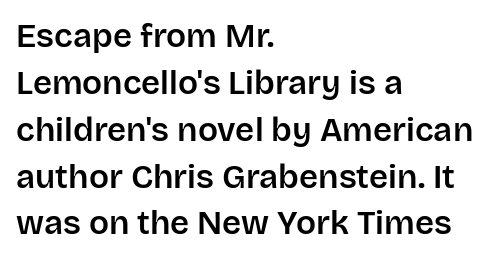
The image shows 33 px sans-serif type, upright; set left-aligned, normal line spacing (1.42x), normal letter spacing, not underlined; low stroke contrast and a large x-height.
